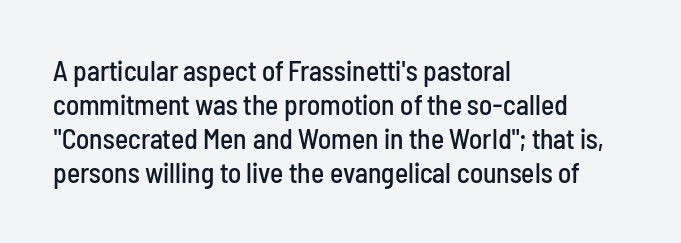
The face used here is proportionally spaced, like ordinary book or web type. Underline: absent. The gaps between neighbouring characters are ordinary and unremarkable. Compared with a centered layout, this one pins lines to the left instead. This sample uses an upright cut, with every glyph sitting square on the baseline. Are there feet on the stems? There aren't — it's a sans.
